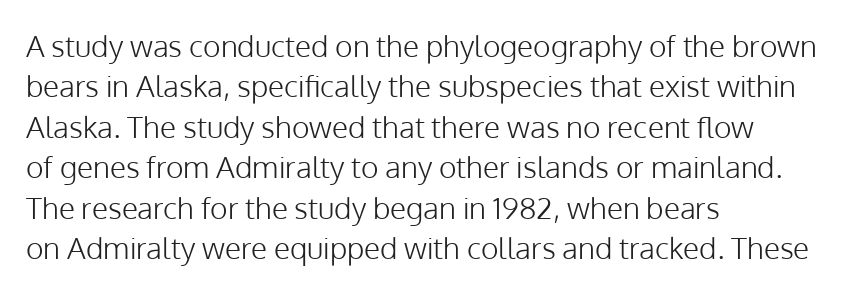
The passage shown is not bold in any degree. Upright lettering throughout. In terms of letterform style, serifs are entirely absent. Here the designer chose a conventional face with non-uniform glyph widths.
